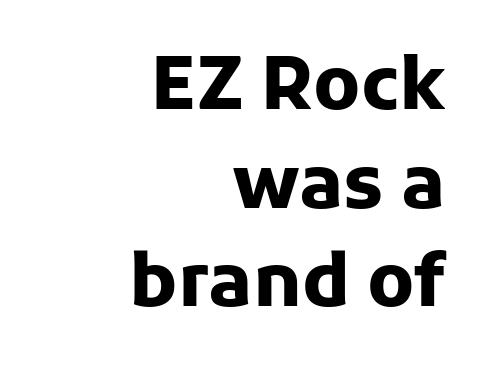
{"serif": "no", "italic": "no", "bold": "yes", "weight": "heavy", "width": "normal", "stroke_contrast": "low", "x_height": "medium", "monospaced": "no", "underline": "no", "align": "right", "line_spacing": "normal", "line_spacing_ratio": 1.35, "letter_spacing": "normal", "letter_spacing_em": 0.0, "glyph_px": 73}
